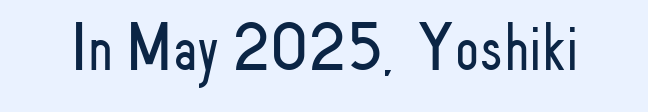
Q: Is the text bold? A: No.
Q: Is the text italic (slanted)? A: No, it is upright.
Q: Is the typeface a serif or a sans-serif typeface? A: Sans-serif.
Q: Is the text underlined? A: No.
Q: Is the spacing between letters normal or unusually wide? A: Normal.
Q: Width (condensed, normal, or wide)? A: Condensed.
Q: Stroke contrast? A: Low.
Q: x-height? A: Small.
Q: Monospaced? A: No.
